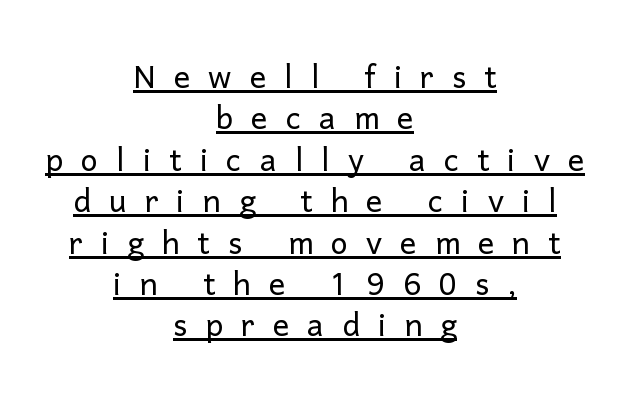
{"serif": "no", "italic": "no", "bold": "no", "weight": "light", "width": "normal", "stroke_contrast": "low", "x_height": "medium", "monospaced": "no", "underline": "yes", "align": "center", "line_spacing": "tight", "line_spacing_ratio": 1.01, "letter_spacing": "wide", "letter_spacing_em": 0.44, "glyph_px": 41}
